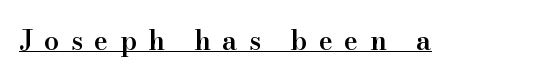
The image shows 27 px text type, upright; set unusually wide letter spacing (+0.42 em), underlined.
